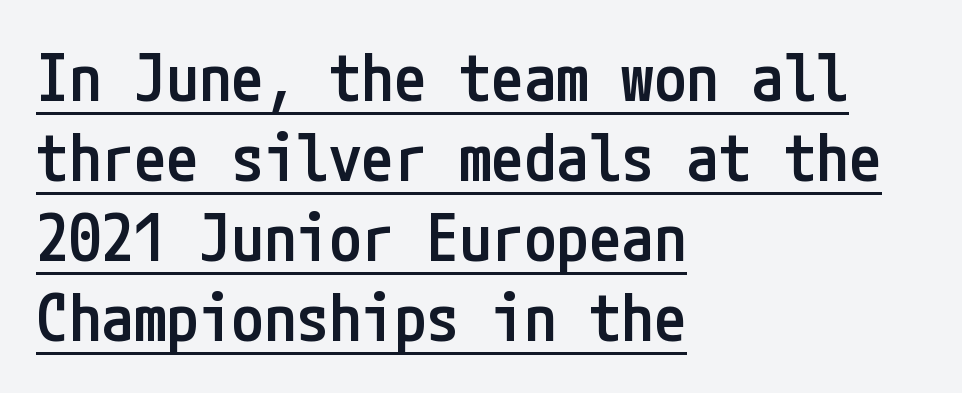
Q: Is the text bold? A: Semi-bold.
Q: Is the text italic (slanted)? A: No, it is upright.
Q: Is the typeface a serif or a sans-serif typeface? A: Sans-serif.
Q: Is the text underlined? A: Yes.
Q: How is the paragraph aligned? A: Left-aligned.
Q: Is the spacing between letters normal or unusually wide? A: Normal.
Q: Width (condensed, normal, or wide)? A: Condensed.
Q: Stroke contrast? A: Low.
Q: x-height? A: Medium.
